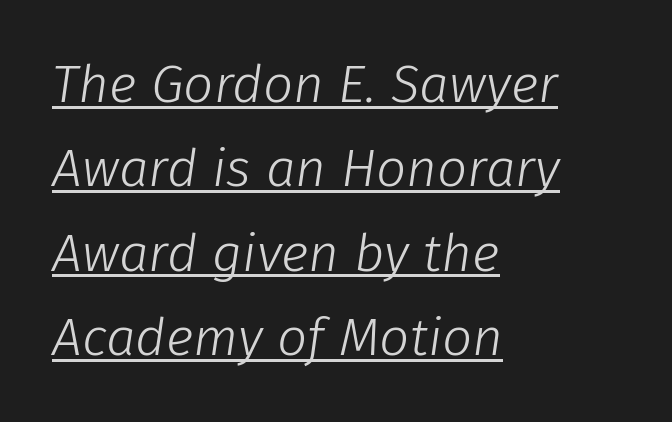
The specimen includes a rule beneath the text block's lines. Varying glyph widths throughout — classic text-font behaviour. The text block is weighted toward the left margin, trailing off unevenly rightward. The rows are spaced the way most documents space them. The glyphs look as if they've been sheared to an angle. The rendering keeps characters at their native spacing.
